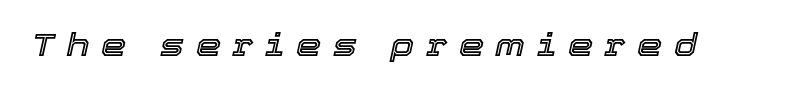
Underline: absent. The specimen reads as italic at a glance. Each word looks stretched out because of the extra space between its letters. Proportional: the letters do not fall into vertical columns.
